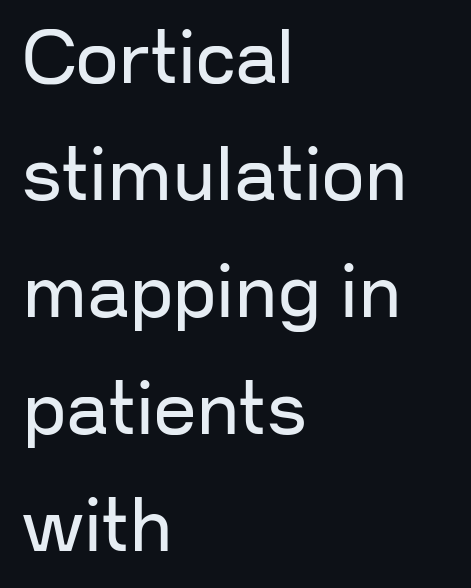
{"serif": "no", "italic": "no", "bold": "no", "weight": "regular", "width": "normal", "stroke_contrast": "low", "x_height": "medium", "monospaced": "no", "underline": "no", "align": "left", "line_spacing": "normal", "line_spacing_ratio": 1.56, "letter_spacing": "normal", "letter_spacing_em": 0.0, "glyph_px": 75}
